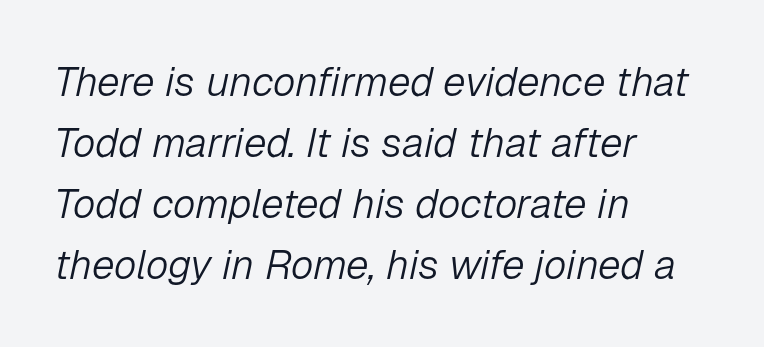
Normally led — the rows are evenly, conventionally spaced. A quiet, ordinary-to-light weight characterises the typeface. A classic flush-left, rag-right setting is used for this passage. Descenders hang freely into open space.
